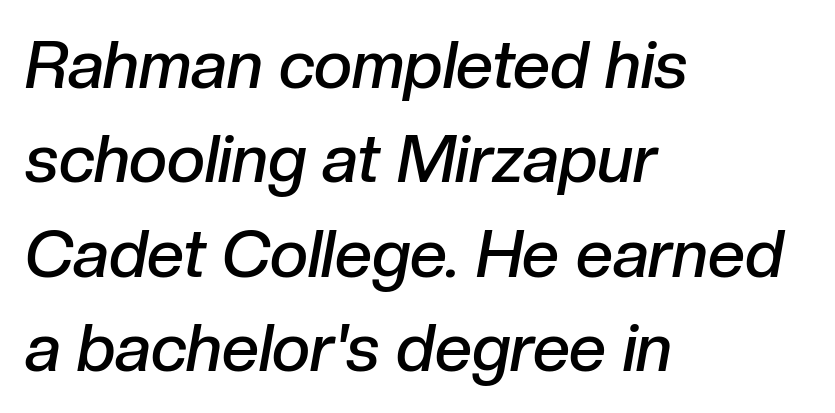
{"italic": "yes", "lean": "right", "slant_degrees": 10, "bold": "semi", "weight": "semibold", "width": "normal", "stroke_contrast": "low", "x_height": "medium", "monospaced": "no", "underline": "no", "align": "left", "line_spacing": "normal", "line_spacing_ratio": 1.43, "letter_spacing": "normal", "letter_spacing_em": 0.0, "glyph_px": 66}
